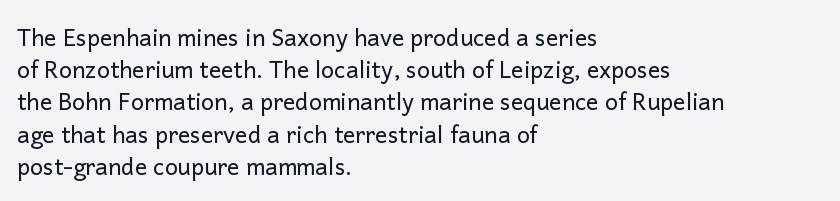
Q: Is the text bold? A: No.
Q: Is the text italic (slanted)? A: No, it is upright.
Q: Is the text underlined? A: No.
Q: How is the paragraph aligned? A: Left-aligned.
Q: Is the spacing between letters normal or unusually wide? A: Normal.
Q: Is the spacing between lines tight, normal or loose? A: Normal.
